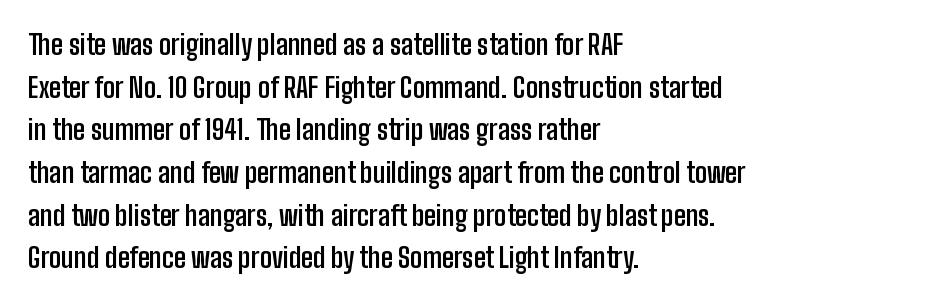
Q: Is the text bold? A: Yes.
Q: Is the text italic (slanted)? A: No, it is upright.
Q: Is the text underlined? A: No.
Q: How is the paragraph aligned? A: Left-aligned.
Q: Is the spacing between letters normal or unusually wide? A: Normal.
Q: Is the spacing between lines tight, normal or loose? A: Normal.
